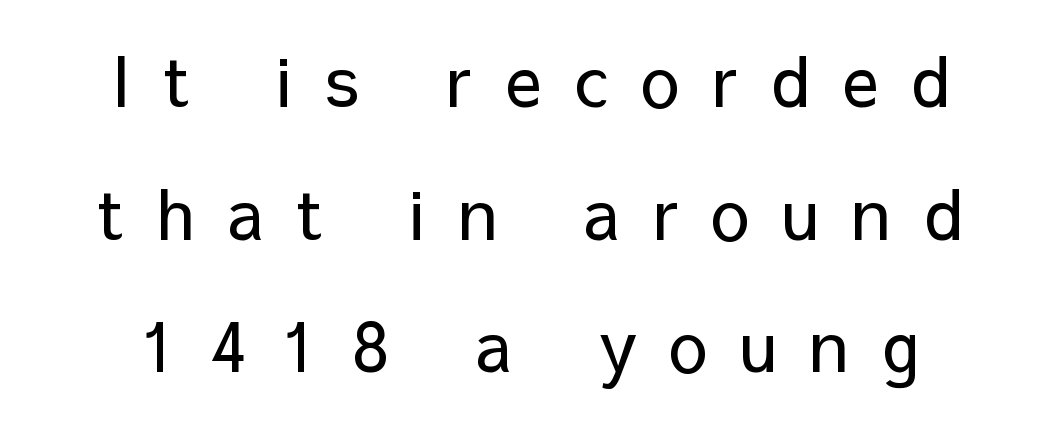
{"serif": "no", "italic": "no", "bold": "no", "weight": "regular", "width": "normal", "stroke_contrast": "low", "x_height": "medium", "monospaced": "no", "underline": "no", "align": "center", "line_spacing": "loose", "line_spacing_ratio": 1.95, "letter_spacing": "wide", "letter_spacing_em": 0.49, "glyph_px": 68}
